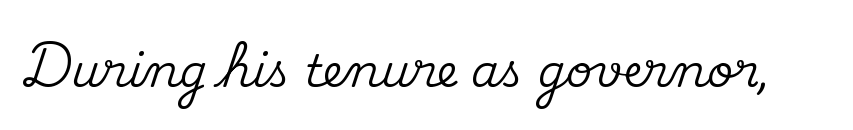
The image shows 45 px serif type; set normal letter spacing, not underlined; medium stroke contrast and a small x-height.
